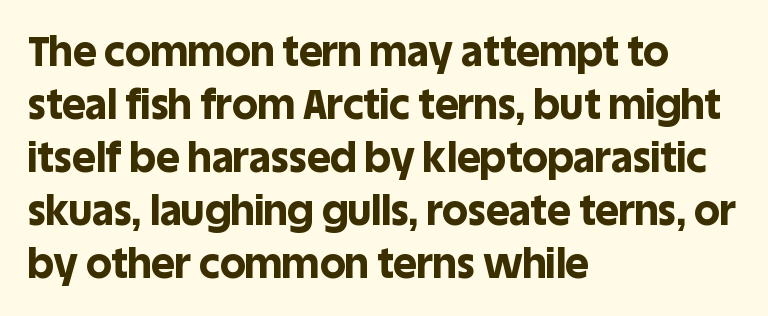
The image shows 41 px bold sans-serif type, upright; set left-aligned, normal line spacing (1.29x), normal letter spacing, not underlined; a large x-height.
